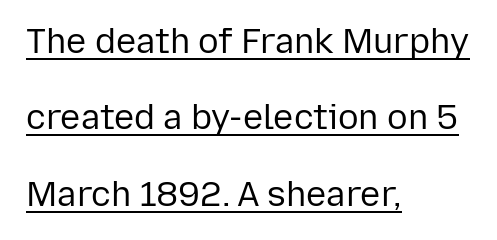
The image shows 34 px regular-weight sans-serif type, upright; set left-aligned, loose line spacing (2.25x), normal letter spacing, underlined; low stroke contrast and a medium x-height.
